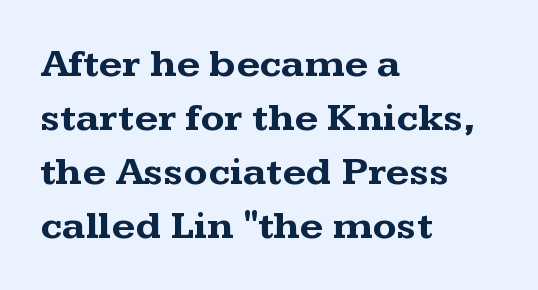
{"serif": "yes", "italic": "no", "bold": "yes", "weight": "bold", "width": "wide", "stroke_contrast": "medium", "x_height": "medium", "monospaced": "no", "underline": "no", "align": "left", "line_spacing": "normal", "line_spacing_ratio": 1.35, "letter_spacing": "normal", "letter_spacing_em": 0.0, "glyph_px": 40}
